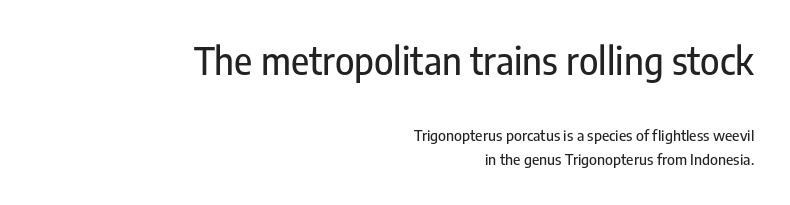
Check where the strokes stop: nothing finishes them off — pure sans. Do the characters align in a grid? No, the font is proportional. Honestly, the letter spacing is just normal — you wouldn't notice it. Vertical strokes here are truly vertical. Visually, the top section dominates because its glyphs are scaled up. Short and long lines alike share a common ending point at right.
